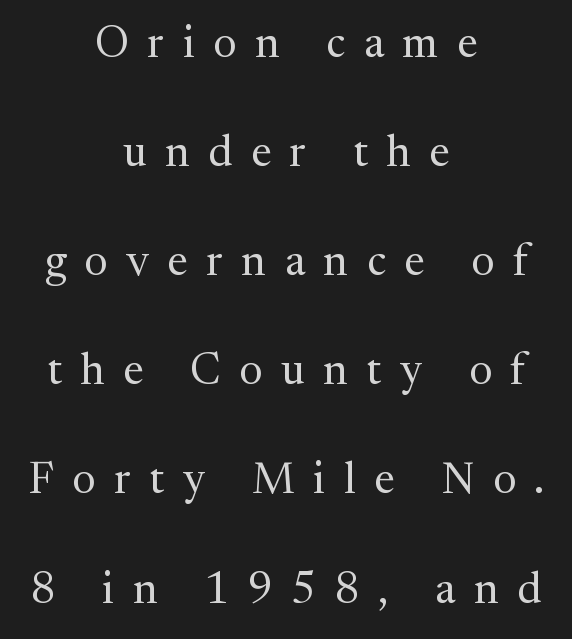
Q: Is the text bold? A: No.
Q: Is the text italic (slanted)? A: No, it is upright.
Q: Is the typeface a serif or a sans-serif typeface? A: Serif.
Q: Is the text underlined? A: No.
Q: How is the paragraph aligned? A: Centered.
Q: Is the spacing between letters normal or unusually wide? A: Unusually wide.
Q: Is the spacing between lines tight, normal or loose? A: Loose.
Q: Width (condensed, normal, or wide)? A: Normal.
Q: Stroke contrast? A: Medium.
Q: x-height? A: Medium.
Q: Monospaced? A: No.
